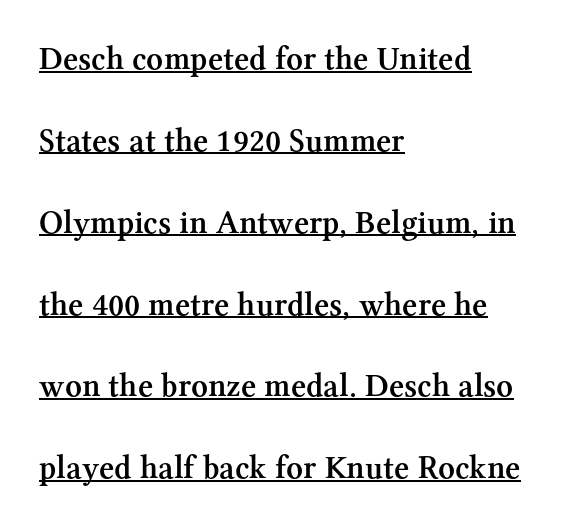
The image shows 33 px semibold serif type, upright; set left-aligned, loose line spacing (2.48x), normal letter spacing, underlined; medium stroke contrast and a medium x-height.
